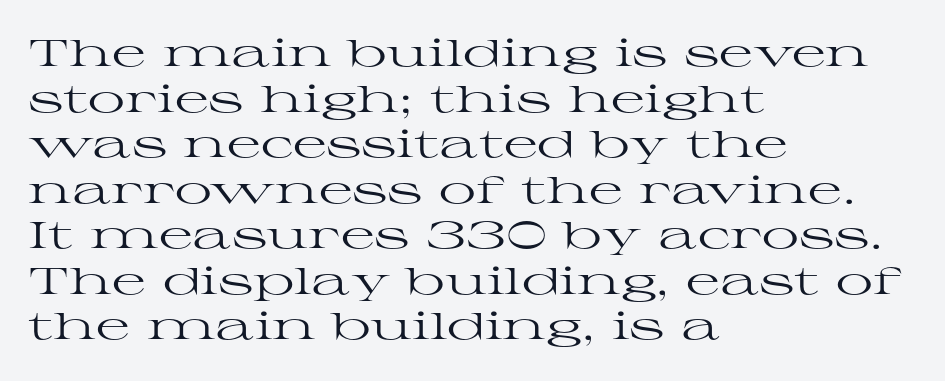
Q: Is the text bold? A: No.
Q: Is the text italic (slanted)? A: No, it is upright.
Q: Is the typeface a serif or a sans-serif typeface? A: Serif.
Q: Is the text underlined? A: No.
Q: How is the paragraph aligned? A: Left-aligned.
Q: Is the spacing between letters normal or unusually wide? A: Normal.
Q: Width (condensed, normal, or wide)? A: Wide.
Q: Stroke contrast? A: High.
Q: x-height? A: Medium.
Q: Monospaced? A: No.
